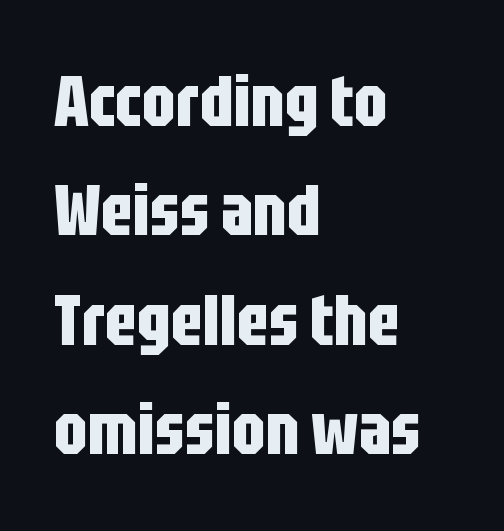
The image shows 72 px bold, condensed sans-serif type, upright; set left-aligned, normal line spacing (1.52x), normal letter spacing, not underlined; low stroke contrast and a large x-height.
